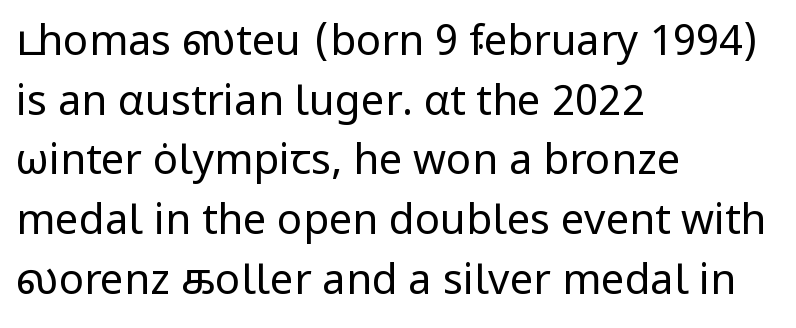
The image shows 42 px regular-weight sans-serif type, upright; set left-aligned, normal line spacing (1.42x), normal letter spacing, not underlined; low stroke contrast and a medium x-height.
